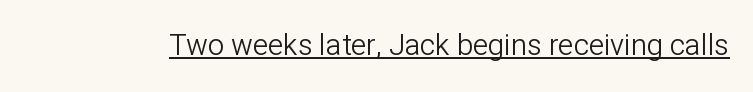
Q: Is the text bold? A: No.
Q: Is the text italic (slanted)? A: No, it is upright.
Q: Is the typeface a serif or a sans-serif typeface? A: Sans-serif.
Q: Is the text underlined? A: Yes.
Q: Is the spacing between letters normal or unusually wide? A: Normal.
Q: Width (condensed, normal, or wide)? A: Normal.
Q: Stroke contrast? A: Low.
Q: x-height? A: Medium.
Q: Monospaced? A: No.
